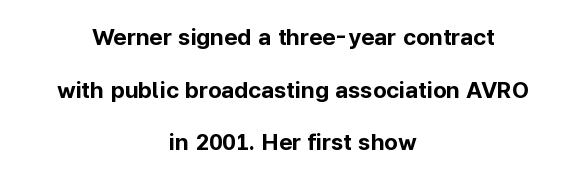
{"italic": "no", "bold": "yes", "underline": "no", "align": "center", "line_spacing": "loose", "line_spacing_ratio": 2.29, "letter_spacing": "normal", "letter_spacing_em": 0.0, "glyph_px": 23}
